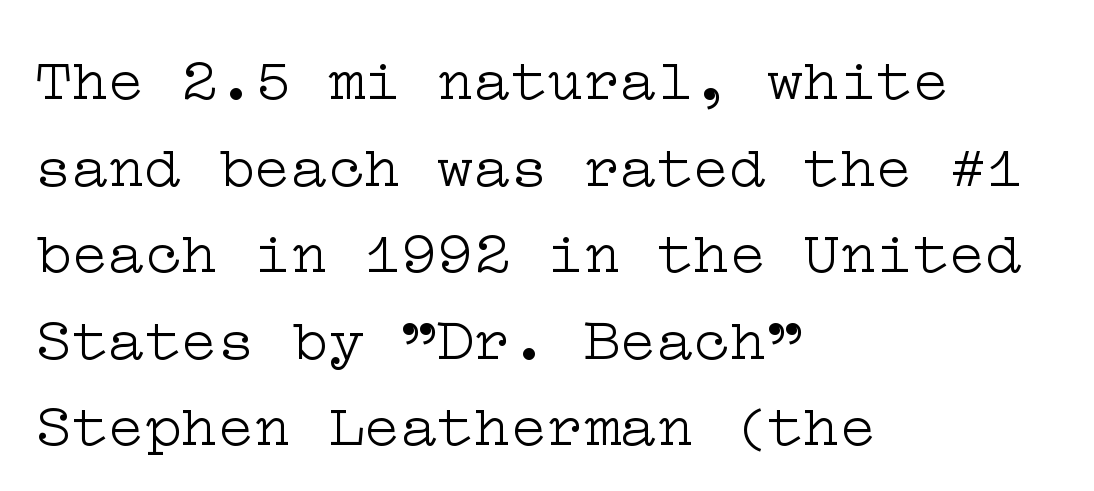
The image shows 61 px light, wide serif type, upright; set left-aligned, normal line spacing (1.42x), normal letter spacing, not underlined; low stroke contrast and a medium x-height.
